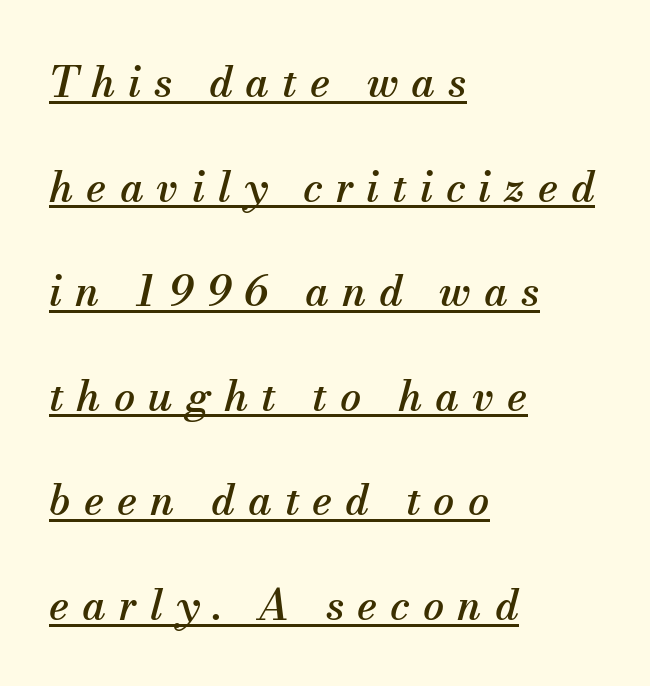
Observe the wide spacing: letters keep a clear distance from each other. The passage shown is typed in a proportional face where columns would drift. The glyphs look as if they've been sheared to an angle. The text was rendered using a seriffed face with decorative stroke endings. A baseline rule has been typeset under these characters.
